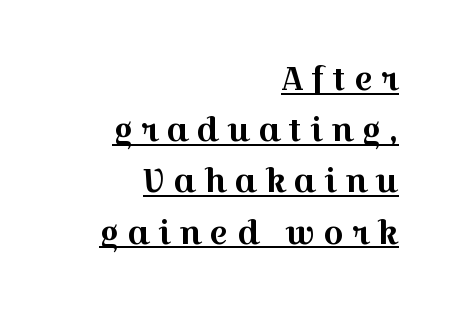
{"serif": "yes", "italic": "no", "width": "wide", "x_height": "medium", "monospaced": "no", "underline": "yes", "align": "right", "line_spacing": "normal", "line_spacing_ratio": 1.6, "letter_spacing": "wide", "letter_spacing_em": 0.25, "glyph_px": 32}
